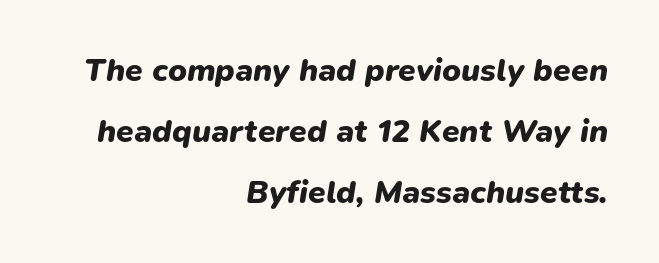
Q: Is the text bold? A: Yes.
Q: Is the text italic (slanted)? A: Yes, it leans right by about 9 degrees.
Q: Is the text underlined? A: No.
Q: How is the paragraph aligned? A: Right-aligned.
Q: Is the spacing between letters normal or unusually wide? A: Normal.
Q: Is the spacing between lines tight, normal or loose? A: Loose.
Q: Width (condensed, normal, or wide)? A: Normal.
Q: Stroke contrast? A: Low.
Q: x-height? A: Medium.
Q: Monospaced? A: No.
